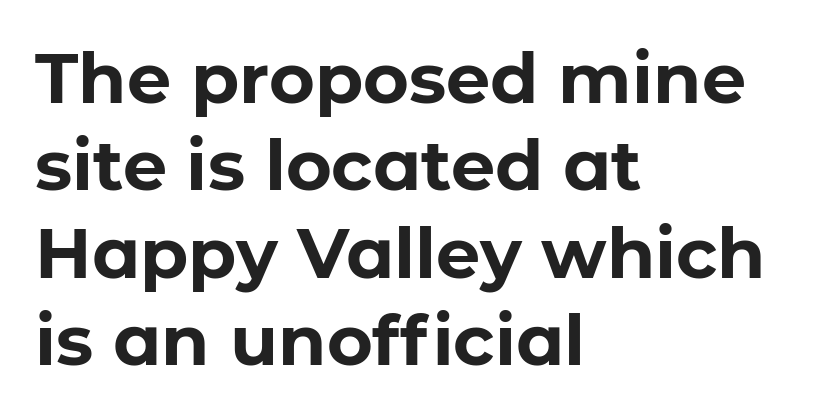
{"serif": "no", "italic": "no", "bold": "yes", "weight": "bold", "width": "normal", "stroke_contrast": "low", "x_height": "medium", "monospaced": "no", "underline": "no", "align": "left", "line_spacing": "normal", "line_spacing_ratio": 1.25, "letter_spacing": "normal", "letter_spacing_em": 0.0, "glyph_px": 70}
